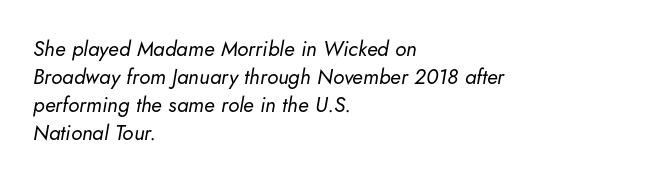
{"italic": "yes", "lean": "right", "slant_degrees": 5, "bold": "no", "underline": "no", "align": "left", "line_spacing": "normal", "line_spacing_ratio": 1.34, "letter_spacing": "normal", "letter_spacing_em": 0.0, "glyph_px": 21}
